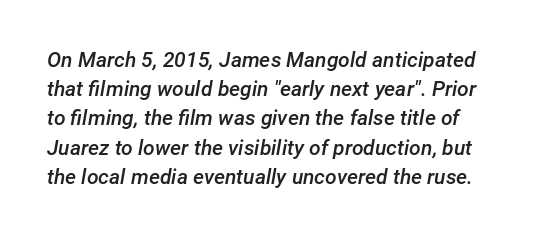
{"italic": "yes", "lean": "right", "slant_degrees": 12, "bold": "semi", "underline": "no", "line_spacing": "normal", "line_spacing_ratio": 1.39, "letter_spacing": "normal", "letter_spacing_em": 0.0, "glyph_px": 21}
